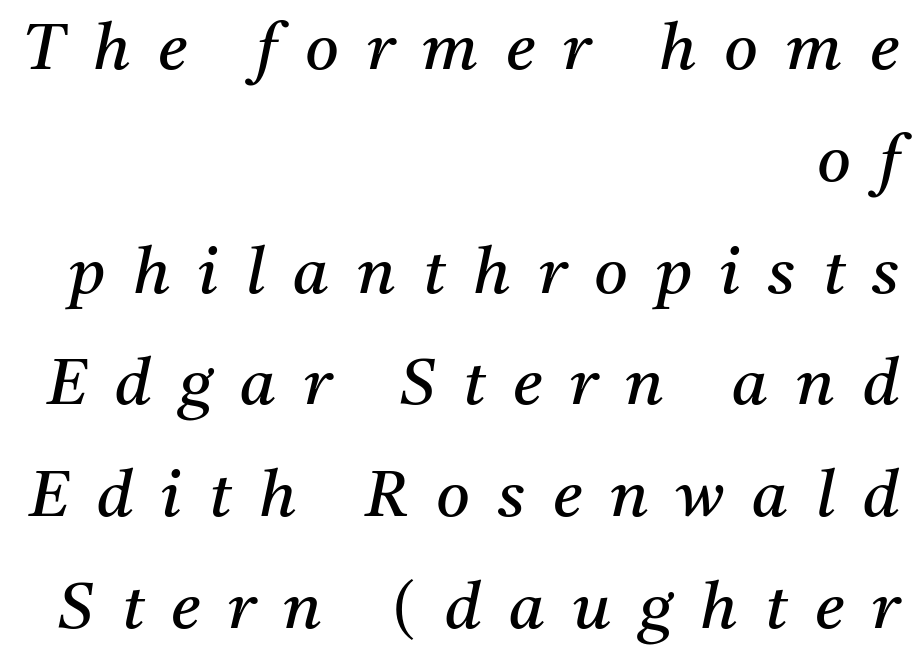
Caption: expanded tracking, letters set apart. Casual observation: everything's shoved over to the right. The characters display serif detailing at their extremities. These lines are rendered in a variable-pitch font. An italicized treatment has been applied to the whole sample.
